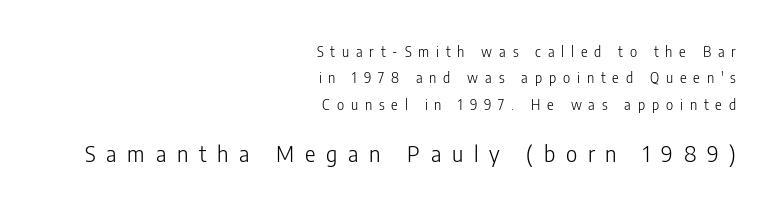
{"italic": "no", "bold": "no", "underline": "no", "align": "right", "line_spacing_ratio": 1.89, "letter_spacing": "wide", "letter_spacing_em": 0.49, "larger_block": "second", "size_ratio": 1.57, "glyph_px": 22}
